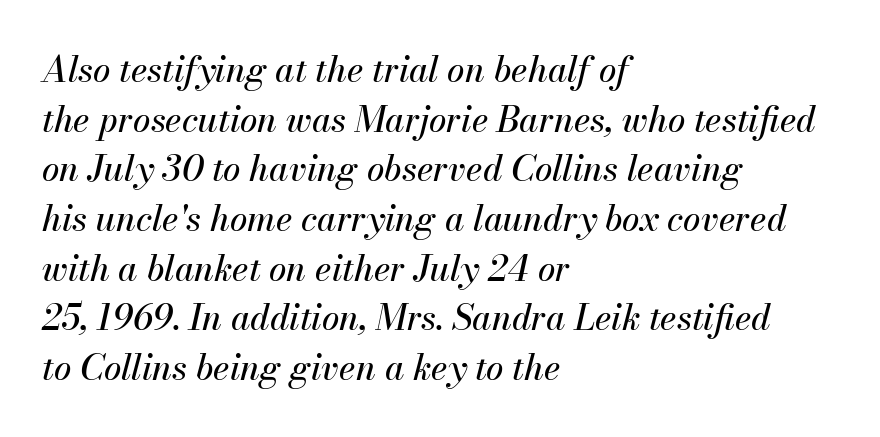
{"italic": "yes", "lean": "right", "slant_degrees": 13, "width": "normal", "stroke_contrast": "medium", "x_height": "small", "monospaced": "no", "underline": "no", "align": "left", "line_spacing": "normal", "line_spacing_ratio": 1.42, "letter_spacing": "normal", "letter_spacing_em": 0.0, "glyph_px": 35}
